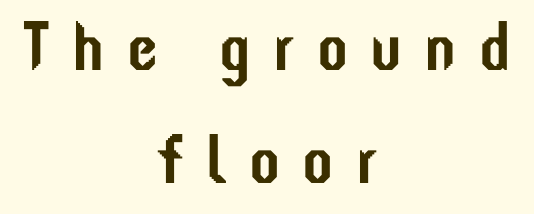
The image shows 70 px condensed sans-serif type, upright; set centered, normal line spacing (1.61x), unusually wide letter spacing (+0.32 em), not underlined; low stroke contrast and a medium x-height.
